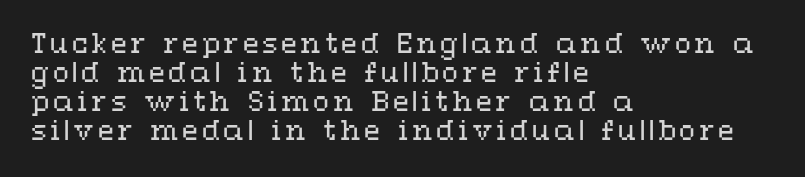
Q: Is the text bold? A: No.
Q: Is the text italic (slanted)? A: No, it is upright.
Q: Is the text underlined? A: No.
Q: How is the paragraph aligned? A: Left-aligned.
Q: Is the spacing between lines tight, normal or loose? A: Tight.
